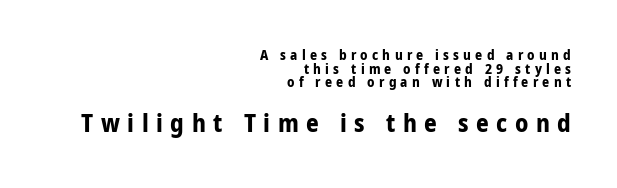
Short and long lines alike share a common ending point at right. Unmarked baselines from the first word to the last. If you drew a line through each stem, it would be perfectly vertical. If you measured baseline to baseline, you'd find a short distance.
